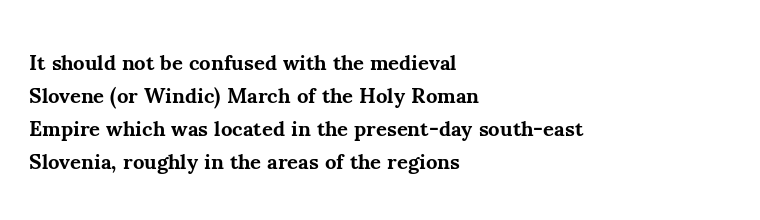
{"italic": "no", "bold": "yes", "underline": "no", "align": "left", "line_spacing": "normal", "line_spacing_ratio": 1.57, "letter_spacing": "normal", "letter_spacing_em": 0.0, "glyph_px": 21}
